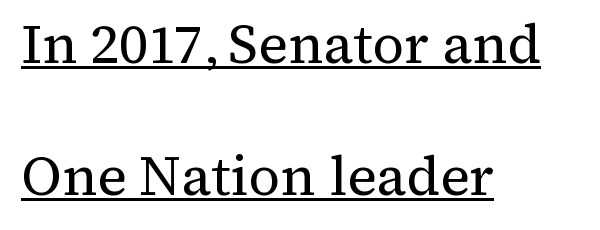
Heaviness? Minimal to ordinary, like unemphasized prose. This sample has the flowing, uneven cadence of proportional lettering. Is the block centered? No — it sits flush against the left margin. The face used here is rendered with its standard letterfit. In terms of leading, this rendering errs on the spacious side.
